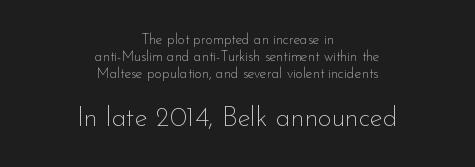
Notice how the passage keeps no hard edge, just a central spine. Check under the words: just untouched page. If you squint, the bottom block still reads clearly — it's the larger of the two. Look at the tracking — it's just the regular setting, nothing added. These lines were composed using upright roman letters. No letter is thick-stroked: the sample isn't bold.
